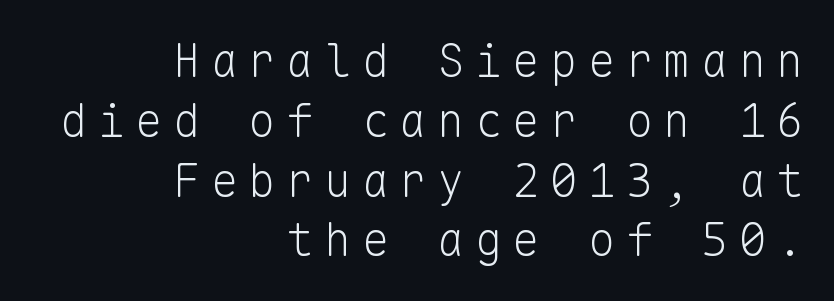
Q: Is the text bold? A: No.
Q: Is the text italic (slanted)? A: No, it is upright.
Q: Is the typeface a serif or a sans-serif typeface? A: Sans-serif.
Q: Is the text underlined? A: No.
Q: How is the paragraph aligned? A: Right-aligned.
Q: Is the spacing between letters normal or unusually wide? A: Unusually wide.
Q: Is the spacing between lines tight, normal or loose? A: Normal.
Q: Width (condensed, normal, or wide)? A: Normal.
Q: Stroke contrast? A: Low.
Q: x-height? A: Medium.
Q: Monospaced? A: Yes.
